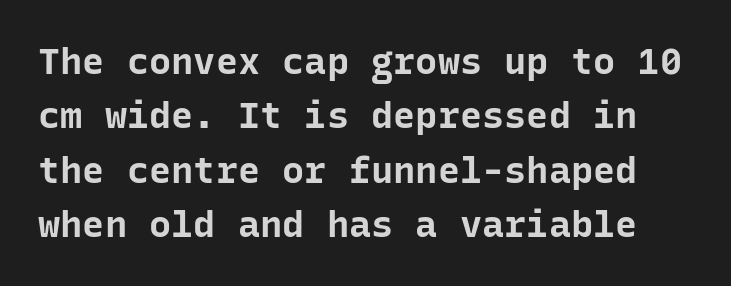
The image shows 37 px bold sans-serif type, upright, monospaced; set normal line spacing (1.47x), normal letter spacing, not underlined; low stroke contrast and a medium x-height.
